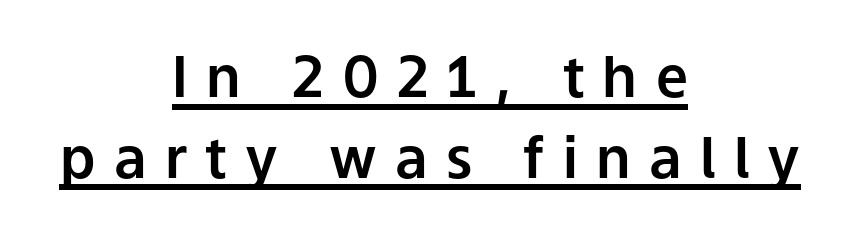
This rendering features underlined lettering. Centered paragraph, ragged on both sides. Line spacing here is normal. To sum up the face: it is a sans, with no serifs. Nope, not italic — everything's standing straight.
